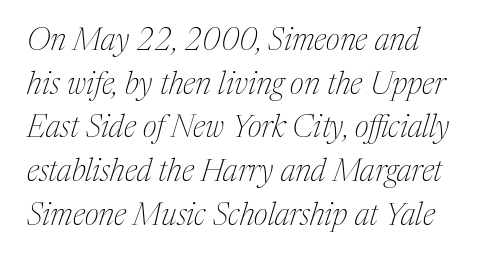
The image shows 31 px thin serif type, italic (leaning right); set normal line spacing (1.41x), normal letter spacing, not underlined; medium stroke contrast and a medium x-height.
